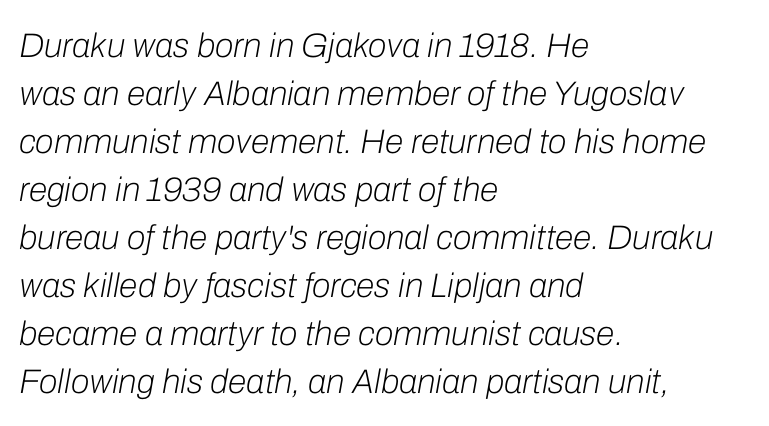
{"italic": "yes", "lean": "right", "slant_degrees": 10, "bold": "no", "weight": "light", "width": "normal", "stroke_contrast": "low", "x_height": "medium", "monospaced": "no", "underline": "no", "align": "left", "line_spacing": "normal", "line_spacing_ratio": 1.41, "letter_spacing": "normal", "letter_spacing_em": 0.0, "glyph_px": 34}
